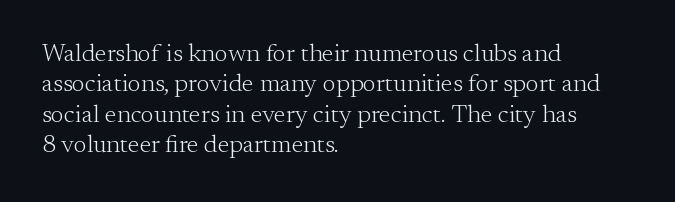
The image shows 25 px text type, upright; set left-aligned, line spacing 1.22x, normal letter spacing, not underlined.
